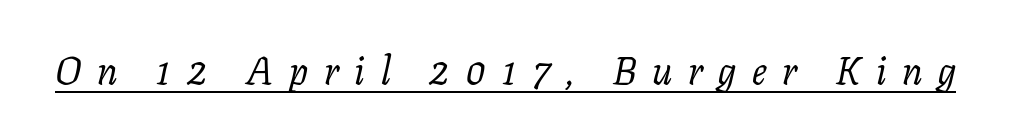
Heft: none added — not bold. Does the type have serifs? Yes, each stem ends in a small foot. Each letter keeps its own natural width here, so spacing adapts to shape. Is the letter spacing exaggerated? Yes — the characters are pushed far apart.
